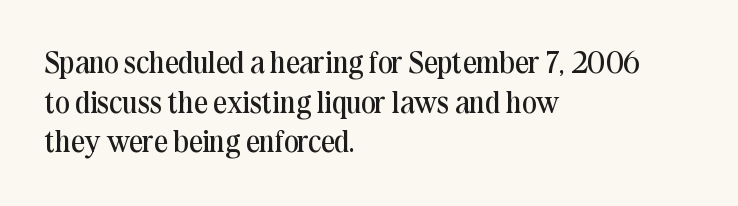
Q: Is the text bold? A: No.
Q: Is the text italic (slanted)? A: No, it is upright.
Q: Is the typeface a serif or a sans-serif typeface? A: Serif.
Q: Is the text underlined? A: No.
Q: How is the paragraph aligned? A: Left-aligned.
Q: Is the spacing between letters normal or unusually wide? A: Normal.
Q: Is the spacing between lines tight, normal or loose? A: Normal.
Q: Width (condensed, normal, or wide)? A: Normal.
Q: Stroke contrast? A: Medium.
Q: x-height? A: Medium.
Q: Monospaced? A: No.
